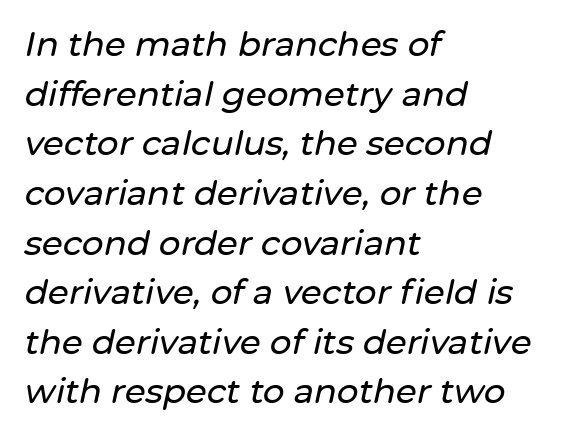
{"italic": "yes", "lean": "right", "slant_degrees": 12, "width": "normal", "stroke_contrast": "low", "x_height": "medium", "monospaced": "no", "underline": "no", "align": "left", "line_spacing": "normal", "line_spacing_ratio": 1.46, "letter_spacing": "normal", "letter_spacing_em": 0.0, "glyph_px": 34}
